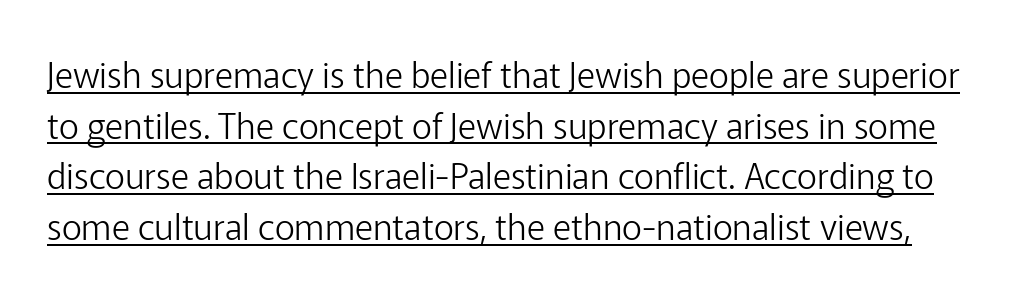
The designer went with a sans here, leaving each stem footless. Rows of type keep a routine distance in the vertical direction. This sample uses an upright cut, with every glyph sitting square on the baseline. These lines are rendered in a variable-pitch font. The weight tops out at a normal text grade. What decoration does the sample have? An underline.
